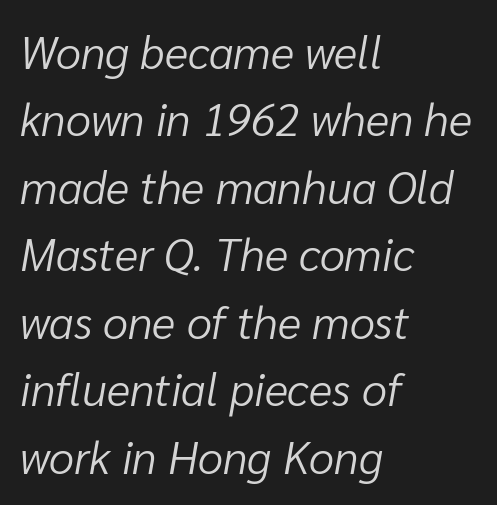
These lines are set flush left with a ragged right edge. The axis of the letterforms is tilted away from vertical. Standard letterfit; no display-style spreading of the glyphs. The leading is moderate, giving the passage an even texture. No chunkiness to these letters — they're not bold.
